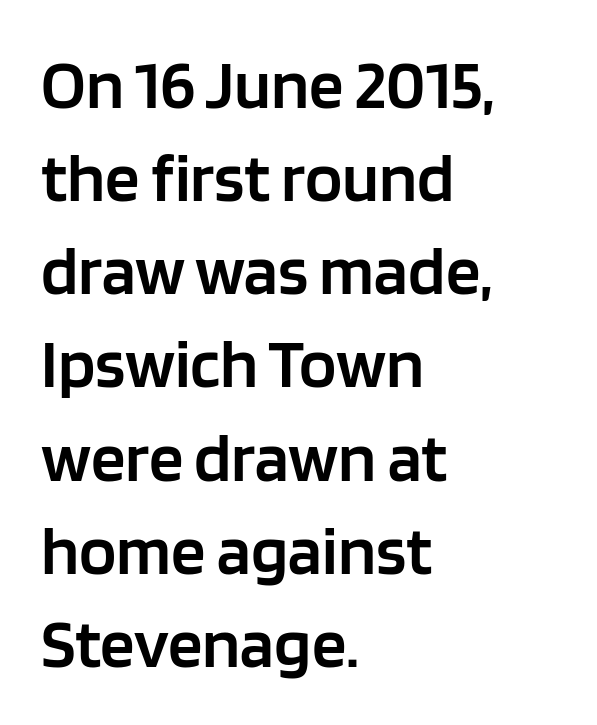
Q: Is the text bold? A: Semi-bold.
Q: Is the text italic (slanted)? A: No, it is upright.
Q: Is the typeface a serif or a sans-serif typeface? A: Sans-serif.
Q: Is the text underlined? A: No.
Q: How is the paragraph aligned? A: Left-aligned.
Q: Is the spacing between letters normal or unusually wide? A: Normal.
Q: Is the spacing between lines tight, normal or loose? A: Normal.
Q: Width (condensed, normal, or wide)? A: Normal.
Q: Stroke contrast? A: Low.
Q: x-height? A: Large.
Q: Monospaced? A: No.
